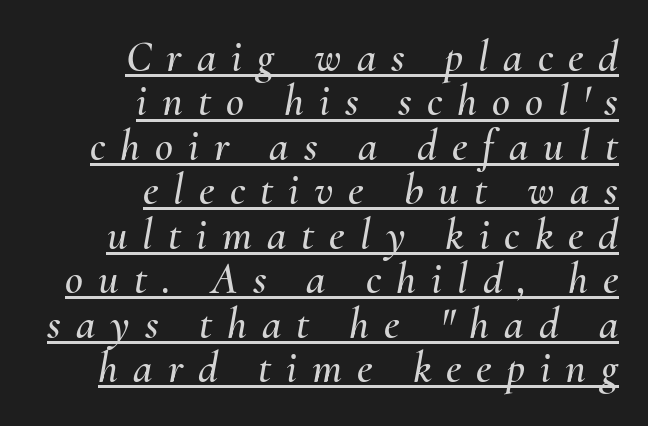
Q: Is the text italic (slanted)? A: Yes, it leans right by about 10 degrees.
Q: Is the text underlined? A: Yes.
Q: How is the paragraph aligned? A: Right-aligned.
Q: Is the spacing between letters normal or unusually wide? A: Unusually wide.
Q: Is the spacing between lines tight, normal or loose? A: Tight.
Q: Width (condensed, normal, or wide)? A: Normal.
Q: Stroke contrast? A: Medium.
Q: x-height? A: Small.
Q: Monospaced? A: No.
